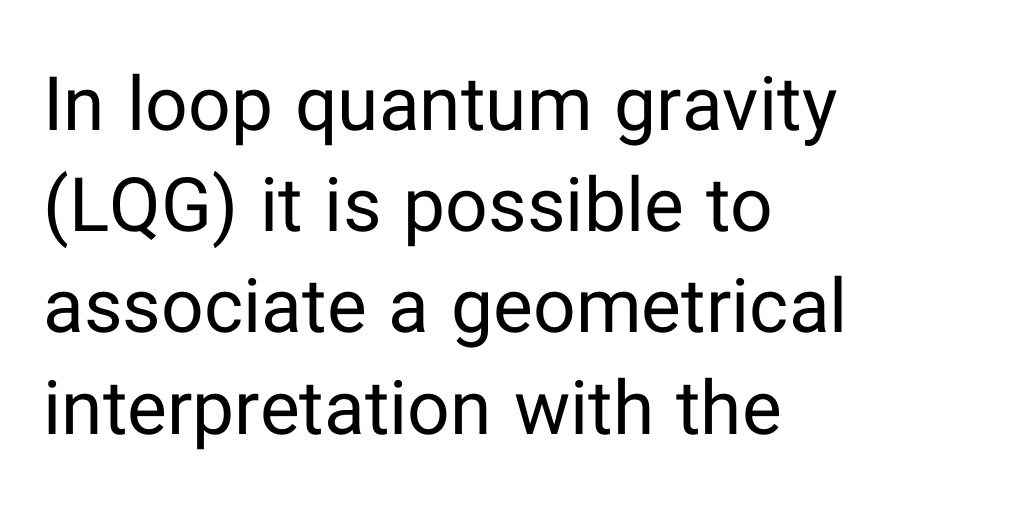
Q: Is the text bold? A: No.
Q: Is the text italic (slanted)? A: No, it is upright.
Q: Is the typeface a serif or a sans-serif typeface? A: Sans-serif.
Q: Is the text underlined? A: No.
Q: How is the paragraph aligned? A: Left-aligned.
Q: Is the spacing between letters normal or unusually wide? A: Normal.
Q: Is the spacing between lines tight, normal or loose? A: Normal.
Q: Width (condensed, normal, or wide)? A: Normal.
Q: Stroke contrast? A: Low.
Q: x-height? A: Medium.
Q: Monospaced? A: No.
